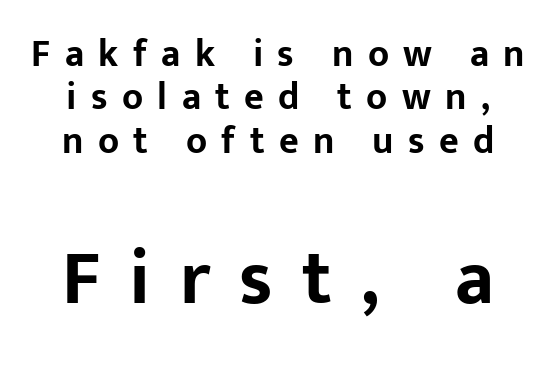
{"serif": "no", "italic": "no", "bold": "yes", "weight": "bold", "width": "normal", "stroke_contrast": "low", "x_height": "medium", "monospaced": "no", "underline": "no", "align": "center", "line_spacing": "tight", "line_spacing_ratio": 1.14, "letter_spacing": "wide", "letter_spacing_em": 0.38, "larger_block": "second", "size_ratio": 2.03, "glyph_px": 77}
